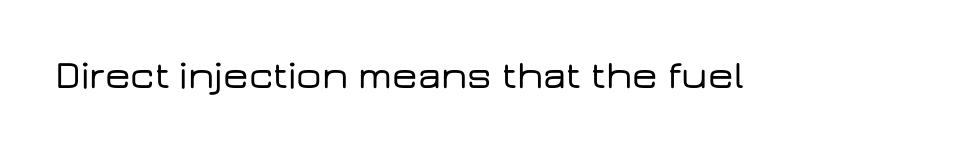
Tall strokes in this sample are plumb rather than angled. Nope, no serifs anywhere on these letters. A typesetter would call this zero additional tracking. The rendering uses natural spacing where letterforms have individual widths. The string is rendered with underlining switched off.
